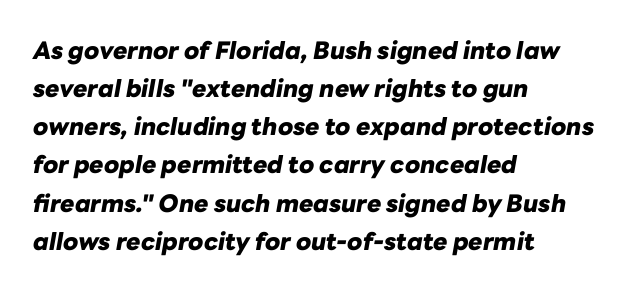
Horizontally, the lines are justified to the leading edge only. You could call the tracking neutral — neither tight nor loose. Strong, thick strokes mark this as bold type. In terms of posture, this sample is oblique.
